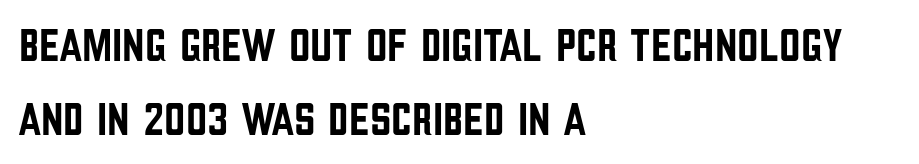
The axis of the letterforms is exactly vertical. Summary of vertical rhythm: regular, with standard interline spacing. This sample has the flowing, uneven cadence of proportional lettering. Observe the absence of serifs on each vertical stroke in this sample. Underline: absent. A student would call this left alignment; a typographer would say flush left, rag right.
